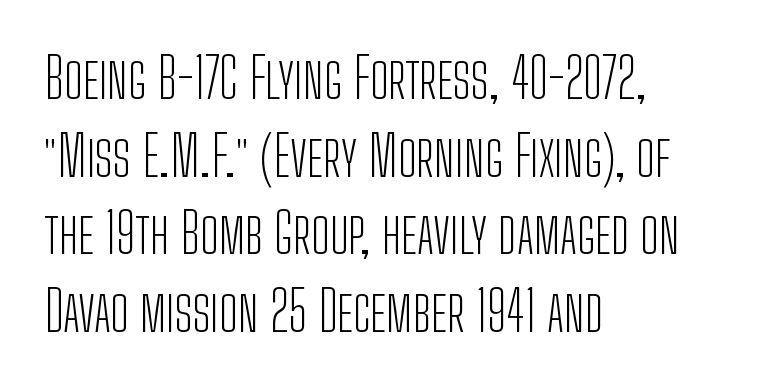
{"serif": "no", "italic": "no", "bold": "no", "weight": "light", "width": "condensed", "stroke_contrast": "low", "x_height": "medium", "monospaced": "no", "underline": "no", "align": "left", "line_spacing": "normal", "line_spacing_ratio": 1.41, "letter_spacing": "normal", "letter_spacing_em": 0.0, "glyph_px": 55}
